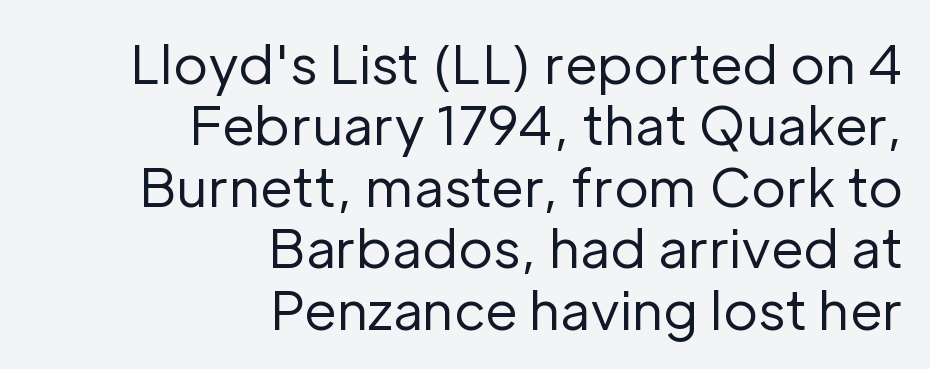
This rendering features lettering with no underline. Inter-character spacing is left at the font's built-in metrics. Spacing verdict: proportional, widths tailored to each character. The font family rendered here belongs to the sans-serif group. You can tell it's not italic because the verticals are truly vertical.
